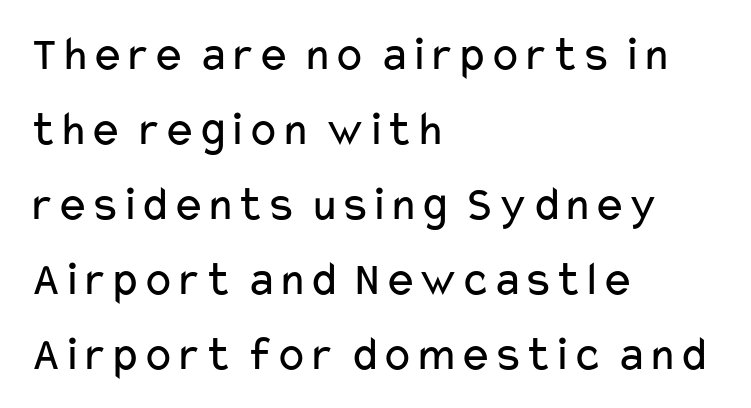
This is the regular roman posture of the typeface. Is there much room between lines? A standard amount, neither cramped nor airy. Compared with a centered layout, this one pins lines to the left instead. Look at the tracking — it's just the regular setting, nothing added. These lines are rendered in a variable-pitch font. Is the type heavy? It reads as light-to-regular instead.
